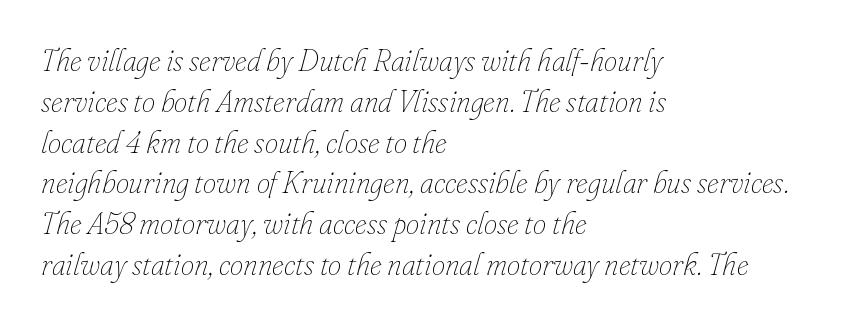
{"italic": "yes", "lean": "right", "slant_degrees": 16, "bold": "no", "weight": "thin", "width": "normal", "stroke_contrast": "low", "x_height": "small", "monospaced": "no", "underline": "no", "align": "left", "line_spacing": "normal", "line_spacing_ratio": 1.36, "letter_spacing": "normal", "letter_spacing_em": 0.0, "glyph_px": 30}
